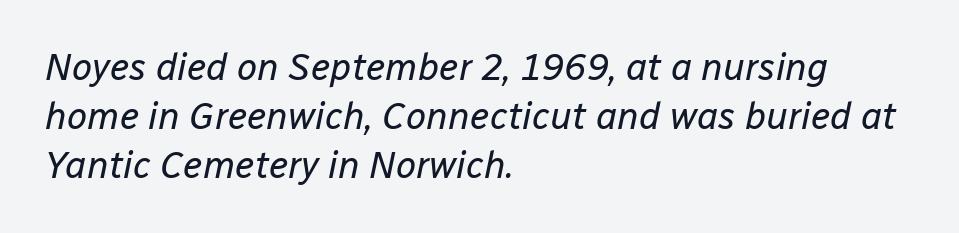
Q: Is the text bold? A: No.
Q: Is the text italic (slanted)? A: Yes, it leans right by about 12 degrees.
Q: Is the text underlined? A: No.
Q: How is the paragraph aligned? A: Left-aligned.
Q: Is the spacing between letters normal or unusually wide? A: Normal.
Q: Is the spacing between lines tight, normal or loose? A: Normal.
Q: Width (condensed, normal, or wide)? A: Normal.
Q: Stroke contrast? A: Low.
Q: x-height? A: Medium.
Q: Monospaced? A: No.
